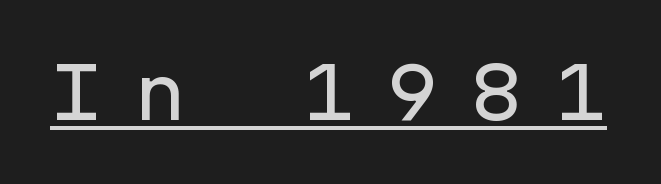
{"serif": "no", "italic": "no", "width": "normal", "stroke_contrast": "low", "x_height": "medium", "monospaced": "yes", "underline": "yes", "letter_spacing": "wide", "letter_spacing_em": 0.45, "glyph_px": 70}
